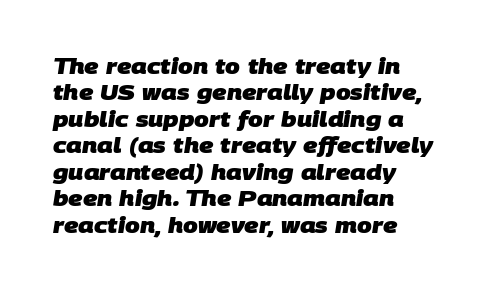
The image shows 21 px bold type; set left-aligned, normal line spacing (1.26x), normal letter spacing, not underlined.
